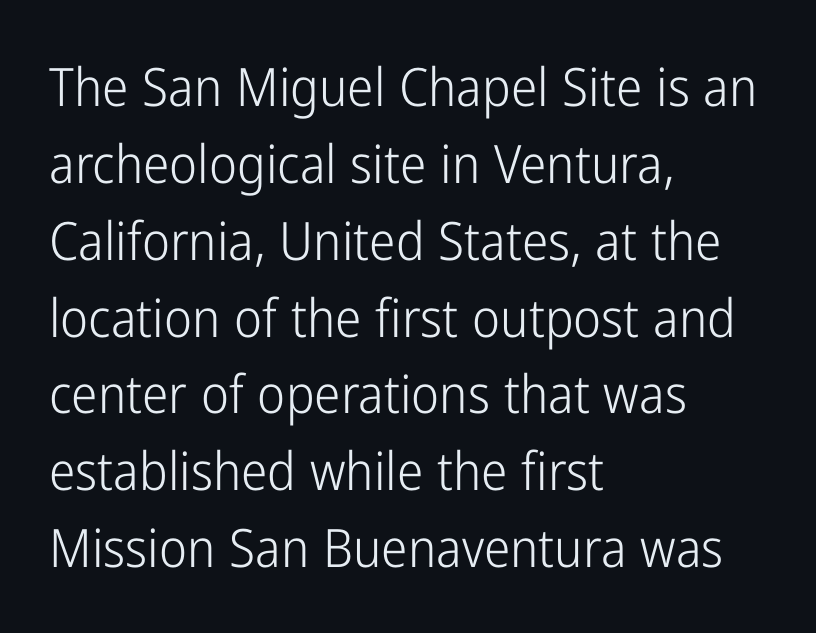
{"serif": "no", "italic": "no", "bold": "no", "weight": "light", "width": "condensed", "stroke_contrast": "low", "x_height": "medium", "monospaced": "no", "underline": "no", "align": "left", "line_spacing": "normal", "line_spacing_ratio": 1.45, "letter_spacing": "normal", "letter_spacing_em": 0.0, "glyph_px": 53}
